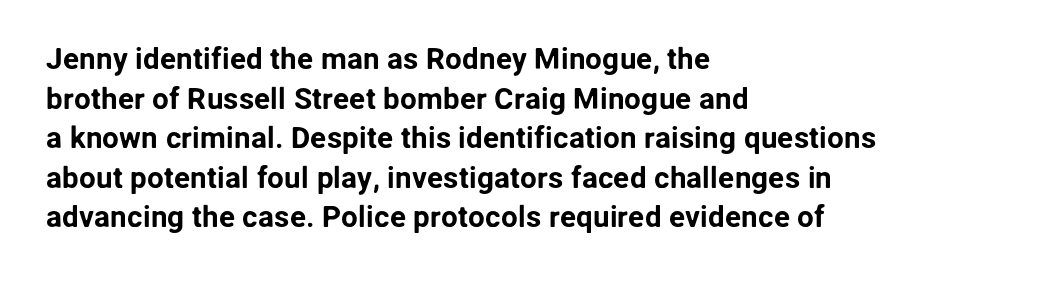
The image shows 30 px sans-serif type, upright; set left-aligned, normal line spacing (1.32x), normal letter spacing, not underlined; low stroke contrast and a medium x-height.
